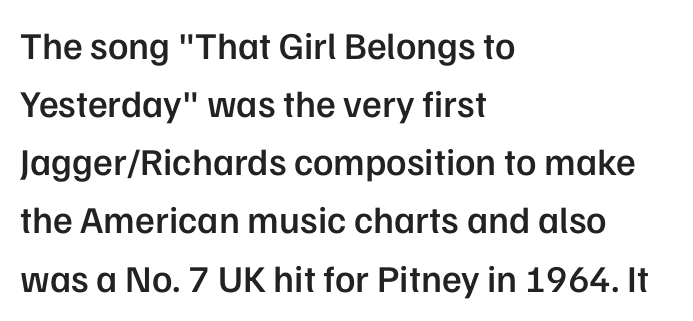
Q: Is the text bold? A: Semi-bold.
Q: Is the text italic (slanted)? A: No, it is upright.
Q: Is the typeface a serif or a sans-serif typeface? A: Sans-serif.
Q: Is the text underlined? A: No.
Q: How is the paragraph aligned? A: Left-aligned.
Q: Is the spacing between letters normal or unusually wide? A: Normal.
Q: Is the spacing between lines tight, normal or loose? A: Normal.
Q: Width (condensed, normal, or wide)? A: Normal.
Q: Stroke contrast? A: Low.
Q: x-height? A: Medium.
Q: Monospaced? A: No.
